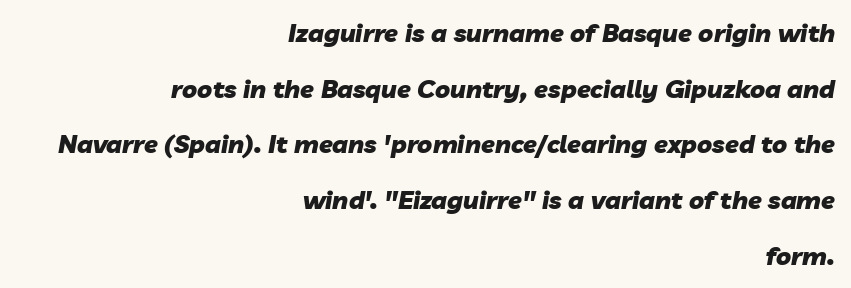
The strokes are fattened all the way to bold. A clean baseline with only descenders dipping below it. Yep, that's italic — everything's leaning. One-word summary of the alignment: right. Standard letterfit; no display-style spreading of the glyphs. Widely set lines give the paragraph a tall, airy silhouette.
